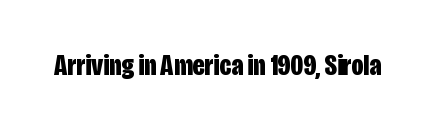
This sample uses an upright cut, with every glyph sitting square on the baseline. The foot of each line stays bare and open. The characters display no serif detailing; their extremities are plain. Heft: maximum for text — a bold. Characters follow at the spacing the type designer built in.
